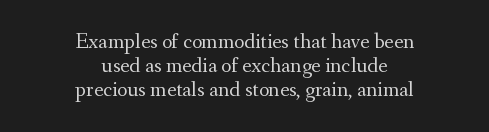
Q: Is the text bold? A: No.
Q: Is the text italic (slanted)? A: No, it is upright.
Q: Is the text underlined? A: No.
Q: How is the paragraph aligned? A: Centered.
Q: Is the spacing between letters normal or unusually wide? A: Normal.
Q: Is the spacing between lines tight, normal or loose? A: Tight.
